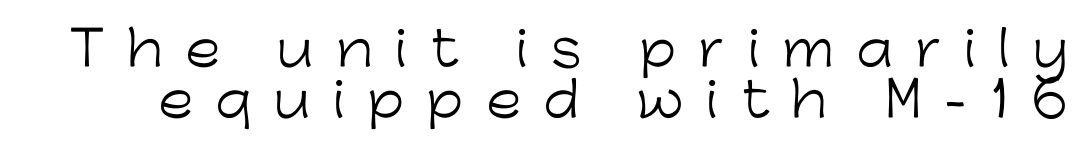
Q: Is the text bold? A: No.
Q: Is the text italic (slanted)? A: No, it is upright.
Q: Is the typeface a serif or a sans-serif typeface? A: Sans-serif.
Q: Is the text underlined? A: No.
Q: Is the spacing between letters normal or unusually wide? A: Unusually wide.
Q: Is the spacing between lines tight, normal or loose? A: Tight.
Q: Width (condensed, normal, or wide)? A: Normal.
Q: Stroke contrast? A: Low.
Q: x-height? A: Medium.
Q: Monospaced? A: No.
